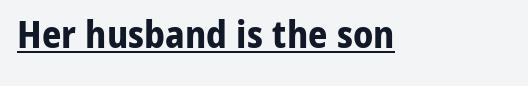
{"serif": "no", "italic": "no", "bold": "yes", "weight": "bold", "width": "normal", "stroke_contrast": "low", "x_height": "medium", "monospaced": "no", "underline": "yes", "letter_spacing": "normal", "letter_spacing_em": 0.0, "glyph_px": 38}
